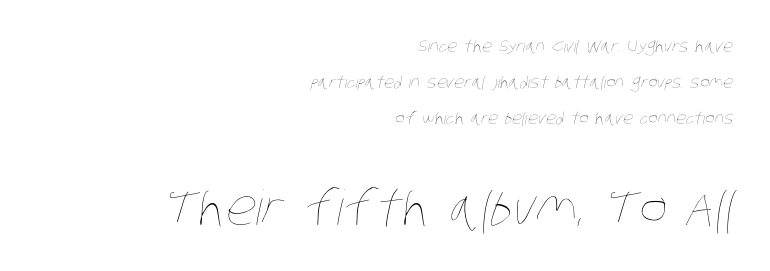
Q: Is the text bold? A: No.
Q: Is the text underlined? A: No.
Q: How is the paragraph aligned? A: Right-aligned.
Q: Is the spacing between letters normal or unusually wide? A: Normal.
Q: Is the spacing between lines tight, normal or loose? A: Loose.
Q: Which block of text is set in a larger size, the first (top) or the second (bottom)? A: The second (bottom) one.
Q: Width (condensed, normal, or wide)? A: Condensed.
Q: Stroke contrast? A: Low.
Q: x-height? A: Large.
Q: Monospaced? A: No.
